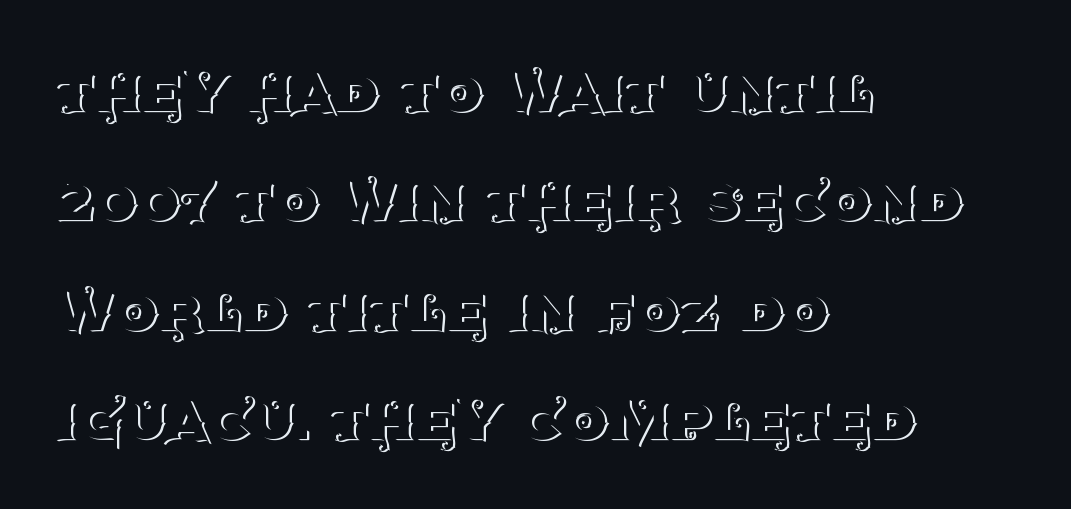
Q: Is the text bold? A: No.
Q: Is the text italic (slanted)? A: No, it is upright.
Q: Is the typeface a serif or a sans-serif typeface? A: Serif.
Q: Is the text underlined? A: No.
Q: How is the paragraph aligned? A: Left-aligned.
Q: Is the spacing between letters normal or unusually wide? A: Normal.
Q: Is the spacing between lines tight, normal or loose? A: Normal.
Q: Width (condensed, normal, or wide)? A: Normal.
Q: Stroke contrast? A: Medium.
Q: x-height? A: Large.
Q: Monospaced? A: No.
